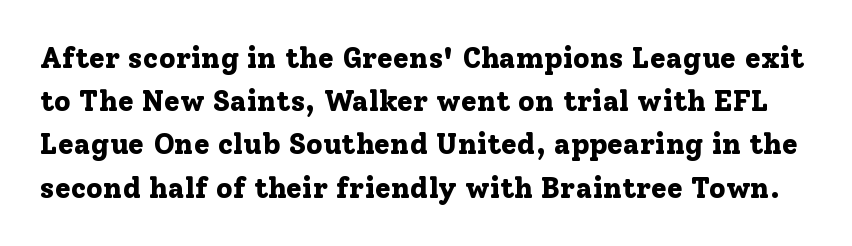
Q: Is the text bold? A: Yes.
Q: Is the text italic (slanted)? A: No, it is upright.
Q: Is the typeface a serif or a sans-serif typeface? A: Serif.
Q: Is the text underlined? A: No.
Q: Is the spacing between letters normal or unusually wide? A: Normal.
Q: Is the spacing between lines tight, normal or loose? A: Normal.
Q: Width (condensed, normal, or wide)? A: Normal.
Q: Stroke contrast? A: Low.
Q: x-height? A: Medium.
Q: Monospaced? A: No.
